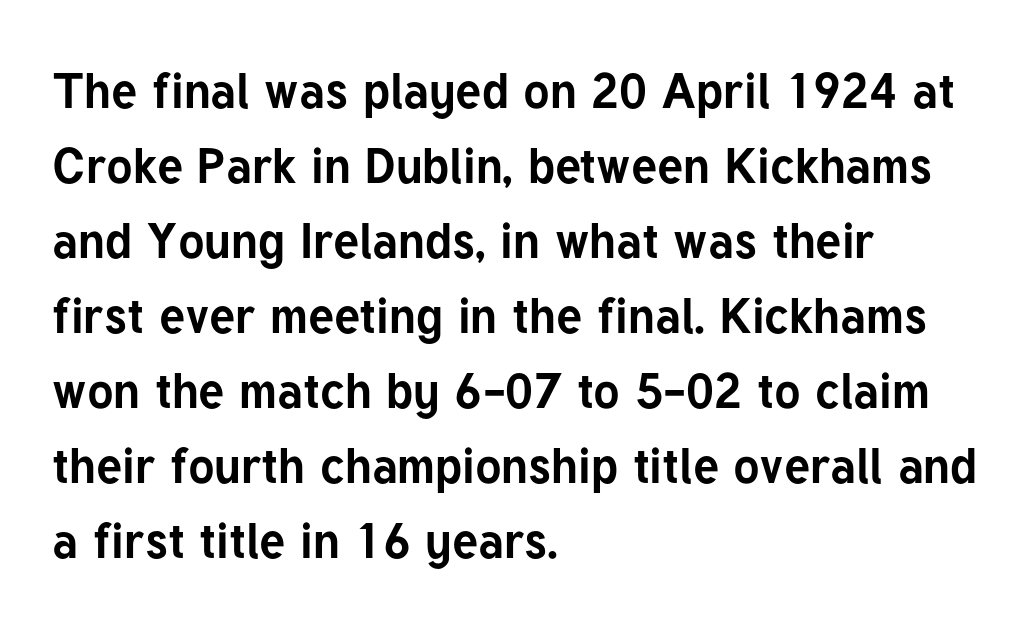
Q: Is the text bold? A: Yes.
Q: Is the text italic (slanted)? A: No, it is upright.
Q: Is the typeface a serif or a sans-serif typeface? A: Sans-serif.
Q: Is the text underlined? A: No.
Q: How is the paragraph aligned? A: Left-aligned.
Q: Is the spacing between letters normal or unusually wide? A: Normal.
Q: Is the spacing between lines tight, normal or loose? A: Normal.
Q: Width (condensed, normal, or wide)? A: Normal.
Q: Stroke contrast? A: Low.
Q: x-height? A: Medium.
Q: Monospaced? A: No.
